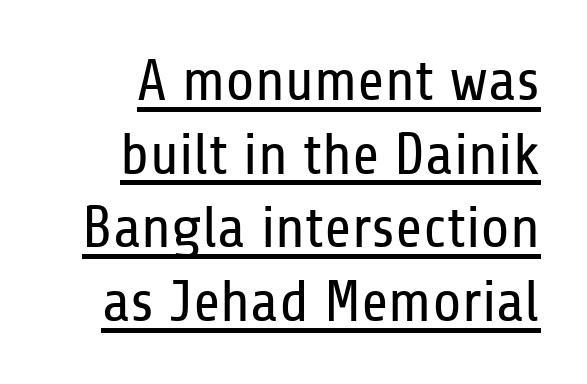
The image shows 59 px regular-weight, condensed sans-serif type, upright; set normal line spacing (1.25x), normal letter spacing, underlined; low stroke contrast and a medium x-height.
